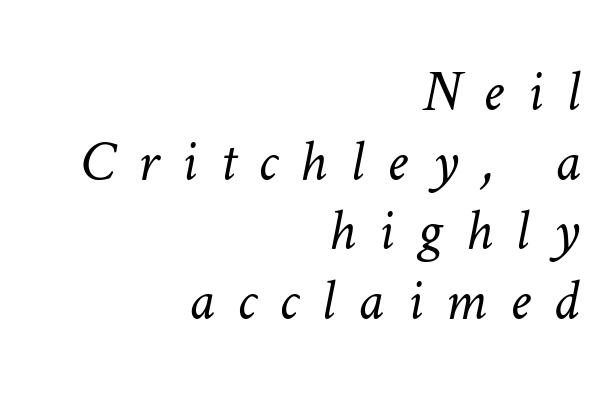
The image shows 59 px light type; set right-aligned, line spacing 1.18x, unusually wide letter spacing (+0.39 em), not underlined; low stroke contrast and a medium x-height.
